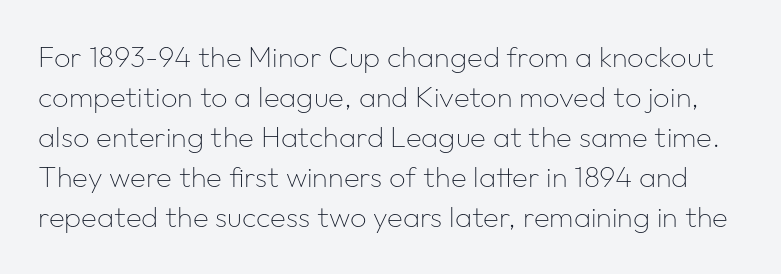
Q: Is the text bold? A: No.
Q: Is the text italic (slanted)? A: No, it is upright.
Q: Is the typeface a serif or a sans-serif typeface? A: Sans-serif.
Q: Is the text underlined? A: No.
Q: Is the spacing between letters normal or unusually wide? A: Normal.
Q: Is the spacing between lines tight, normal or loose? A: Normal.
Q: Width (condensed, normal, or wide)? A: Normal.
Q: Stroke contrast? A: Low.
Q: x-height? A: Medium.
Q: Monospaced? A: No.
